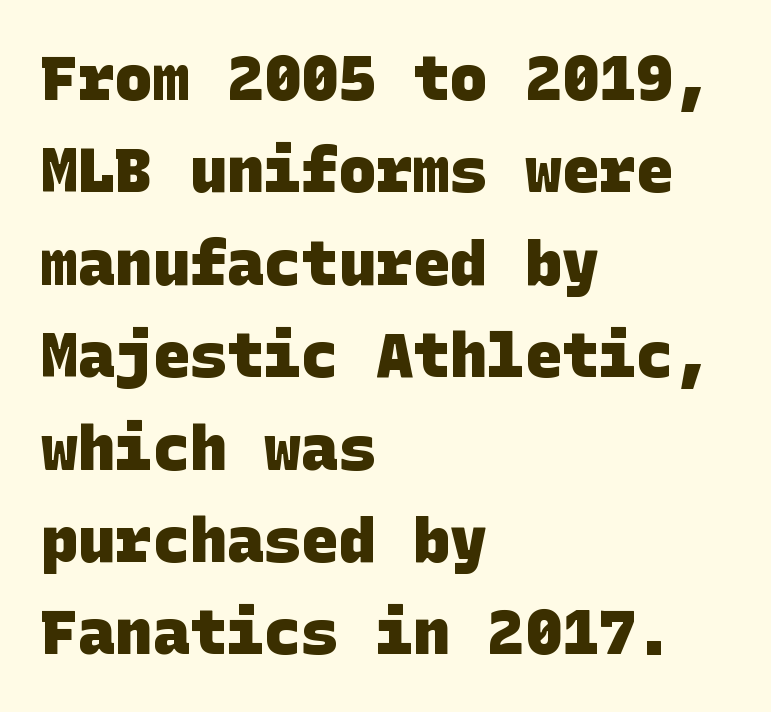
{"serif": "no", "bold": "yes", "weight": "heavy", "width": "normal", "stroke_contrast": "low", "x_height": "large", "underline": "no", "align": "left", "line_spacing": "normal", "line_spacing_ratio": 1.49, "letter_spacing": "normal", "letter_spacing_em": 0.0, "glyph_px": 62}
